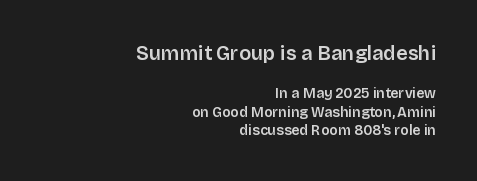
The image shows 20 px text type, upright; set right-aligned, normal line spacing (1.34x), normal letter spacing, not underlined; the first (top) block is 1.43x larger.
